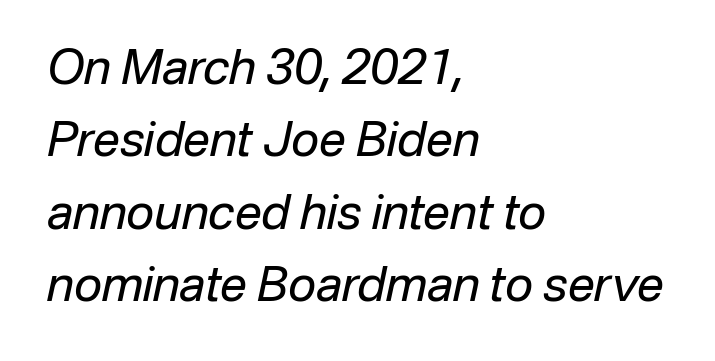
Q: Is the text bold? A: No.
Q: Is the text italic (slanted)? A: Yes, it leans right by about 12 degrees.
Q: Is the text underlined? A: No.
Q: How is the paragraph aligned? A: Left-aligned.
Q: Is the spacing between letters normal or unusually wide? A: Normal.
Q: Is the spacing between lines tight, normal or loose? A: Normal.
Q: Width (condensed, normal, or wide)? A: Normal.
Q: Stroke contrast? A: Low.
Q: x-height? A: Medium.
Q: Monospaced? A: No.
